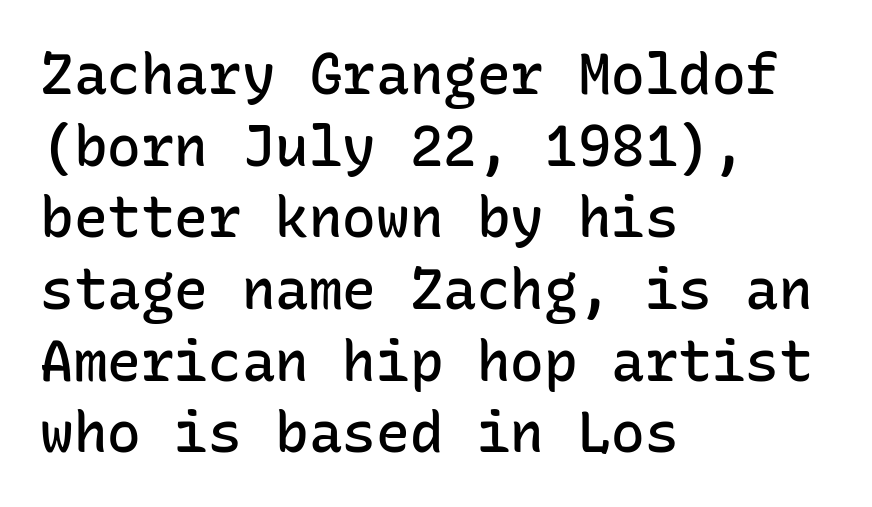
{"serif": "no", "italic": "no", "bold": "semi", "weight": "semibold", "width": "normal", "stroke_contrast": "low", "x_height": "medium", "monospaced": "yes", "underline": "no", "align": "left", "line_spacing": "normal", "line_spacing_ratio": 1.28, "letter_spacing": "normal", "letter_spacing_em": 0.0, "glyph_px": 56}
